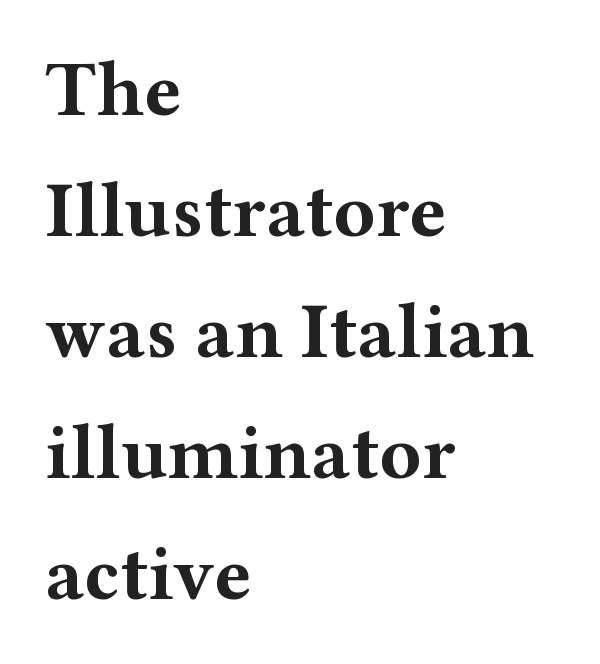
Q: Is the text bold? A: Yes.
Q: Is the text italic (slanted)? A: No, it is upright.
Q: Is the typeface a serif or a sans-serif typeface? A: Serif.
Q: Is the text underlined? A: No.
Q: How is the paragraph aligned? A: Left-aligned.
Q: Is the spacing between letters normal or unusually wide? A: Normal.
Q: Is the spacing between lines tight, normal or loose? A: Normal.
Q: Width (condensed, normal, or wide)? A: Wide.
Q: Stroke contrast? A: Medium.
Q: x-height? A: Medium.
Q: Monospaced? A: No.
